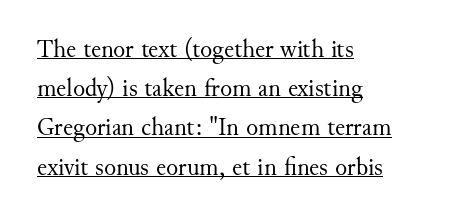
Notice how descenders clear the ascenders below comfortably — that's standard leading. If you drew a line through each stem, it would be perfectly vertical. Here the glyphs are tracked normally, forming tight word shapes. Is the block centered? No — it sits flush against the left margin. Think standard paragraph weight, or any step lighter than that.
